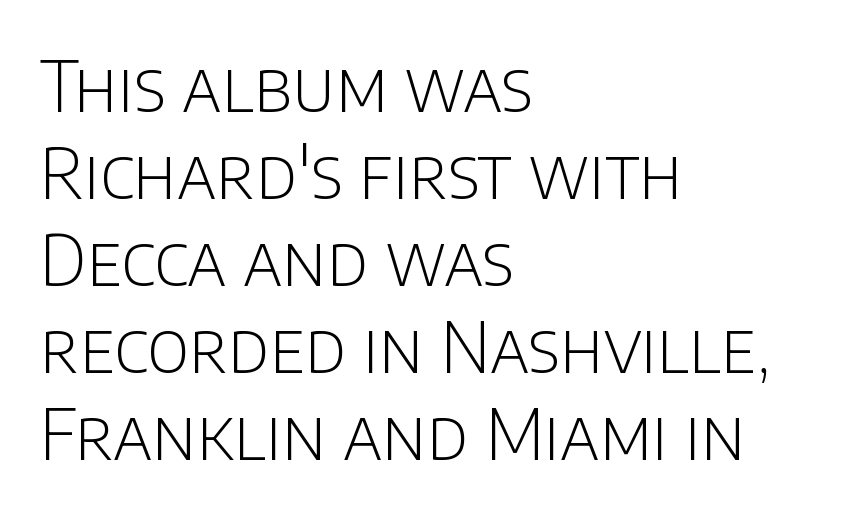
Q: Is the text bold? A: No.
Q: Is the text italic (slanted)? A: No, it is upright.
Q: Is the typeface a serif or a sans-serif typeface? A: Sans-serif.
Q: Is the text underlined? A: No.
Q: How is the paragraph aligned? A: Left-aligned.
Q: Is the spacing between letters normal or unusually wide? A: Normal.
Q: Is the spacing between lines tight, normal or loose? A: Normal.
Q: Width (condensed, normal, or wide)? A: Normal.
Q: Stroke contrast? A: Low.
Q: x-height? A: Large.
Q: Monospaced? A: No.
